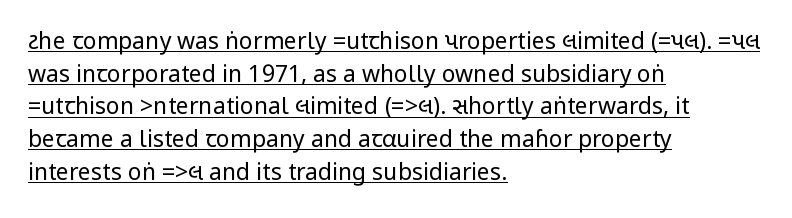
{"italic": "no", "bold": "no", "underline": "yes", "align": "left", "line_spacing": "normal", "line_spacing_ratio": 1.42, "letter_spacing": "normal", "letter_spacing_em": 0.0, "glyph_px": 23}
